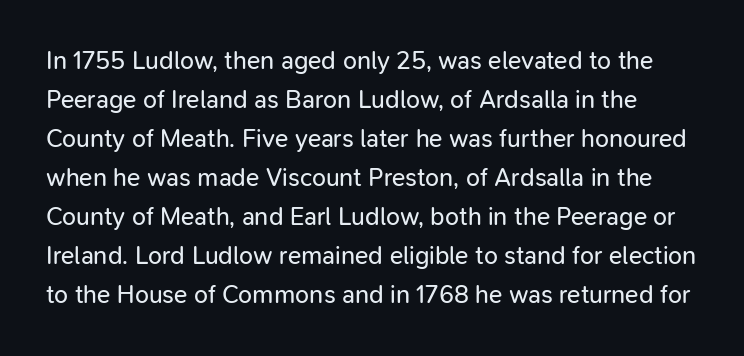
A typesetter would call this leading conventional body-copy spacing. Each row of text sits above clean, open space. The letterforms sit shoulder to shoulder at normal distance. Is the stroke heavy? The answer is a plain regular-or-lighter.
